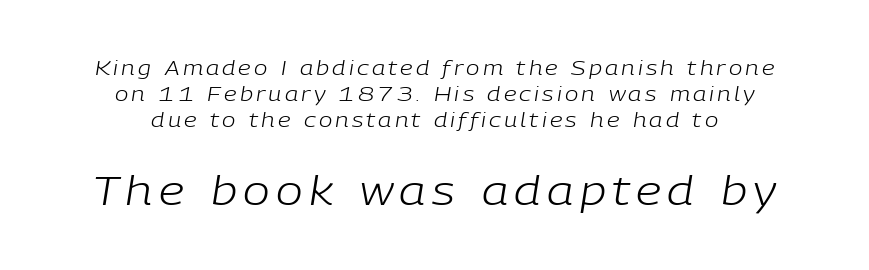
Each stroke keeps to a modest, everyday thickness or less. Is the lower block the larger one? Yes — the lower block carries the bigger type. Style check: oblique. The space directly below the letters is spotless.
